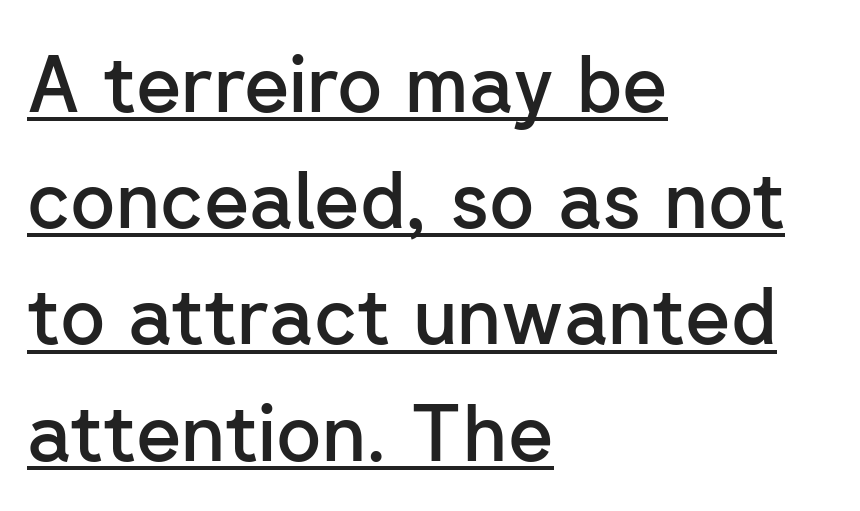
No feet cap the strokes, marking this as sans-serif type. The vertical gap from one line to the next is medium. Quick note: underline on. Tall strokes in this sample are plumb rather than angled.
